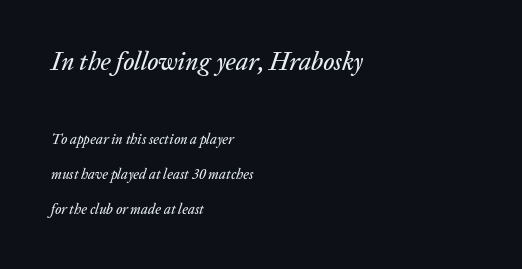
The image shows 25 px text type, italic (leaning right); set left-aligned, loose line spacing (2.49x), normal letter spacing, not underlined; the first (top) block is 1.79x larger.
